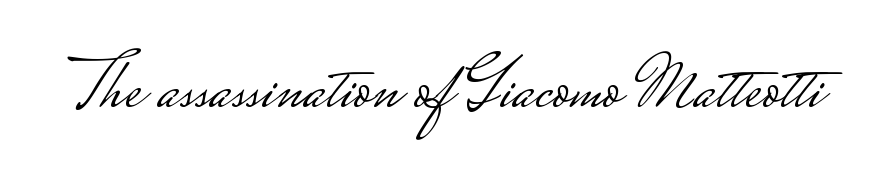
Q: Is the text bold? A: No.
Q: Is the text italic (slanted)? A: Yes.
Q: Is the typeface a serif or a sans-serif typeface? A: Sans-serif.
Q: Is the text underlined? A: No.
Q: Is the spacing between letters normal or unusually wide? A: Normal.
Q: Width (condensed, normal, or wide)? A: Wide.
Q: Stroke contrast? A: Low.
Q: Monospaced? A: No.
